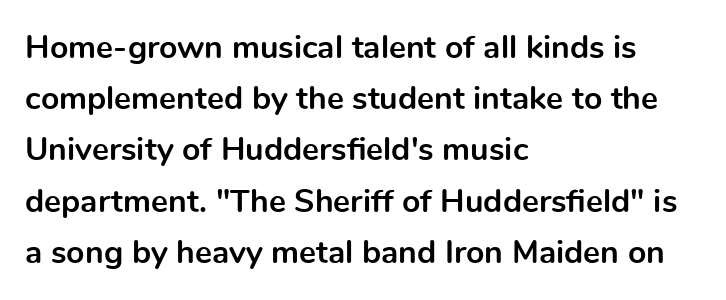
Q: Is the text bold? A: Yes.
Q: Is the text italic (slanted)? A: No, it is upright.
Q: Is the typeface a serif or a sans-serif typeface? A: Sans-serif.
Q: Is the text underlined? A: No.
Q: How is the paragraph aligned? A: Left-aligned.
Q: Is the spacing between letters normal or unusually wide? A: Normal.
Q: Is the spacing between lines tight, normal or loose? A: Normal.
Q: Width (condensed, normal, or wide)? A: Normal.
Q: x-height? A: Medium.
Q: Monospaced? A: No.
